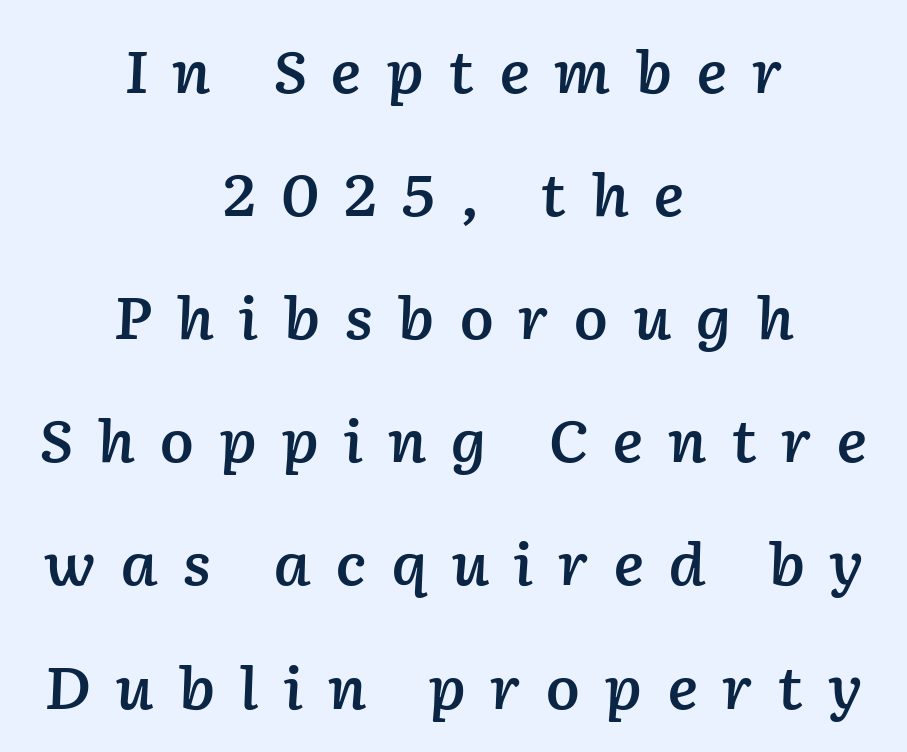
Moderately thickened strokes mark this as semibold type. Here the designer chose a conventional face with non-uniform glyph widths. Beneath every word, the page is bare. How would I describe the line gaps? Wide and relaxed.
